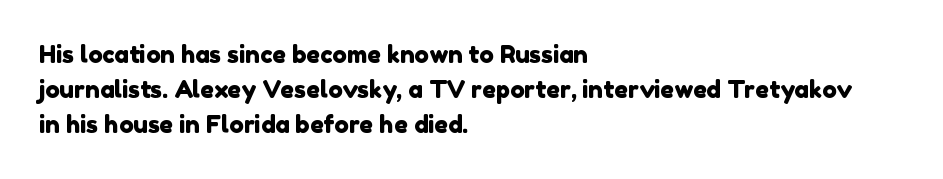
Q: Is the text underlined? A: No.
Q: How is the paragraph aligned? A: Left-aligned.
Q: Is the spacing between letters normal or unusually wide? A: Normal.
Q: Is the spacing between lines tight, normal or loose? A: Normal.
